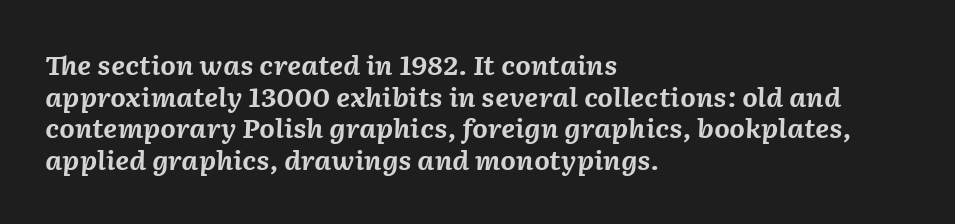
{"italic": "yes", "lean": "right", "slant_degrees": 2, "bold": "yes", "underline": "no", "align": "left", "line_spacing": "normal", "line_spacing_ratio": 1.27, "letter_spacing": "normal", "letter_spacing_em": 0.0, "glyph_px": 25}
